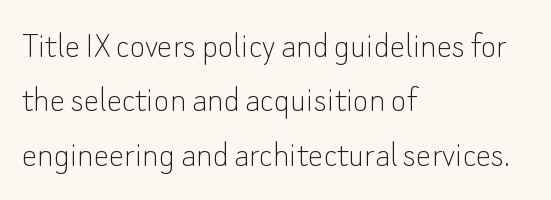
{"serif": "no", "italic": "no", "bold": "no", "weight": "thin", "width": "normal", "stroke_contrast": "low", "x_height": "small", "monospaced": "no", "underline": "no", "align": "left", "line_spacing": "normal", "line_spacing_ratio": 1.43, "letter_spacing": "normal", "letter_spacing_em": 0.0, "glyph_px": 38}
